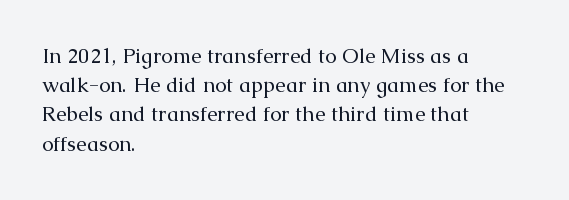
Q: Is the text bold? A: No.
Q: Is the text italic (slanted)? A: No, it is upright.
Q: Is the text underlined? A: No.
Q: How is the paragraph aligned? A: Left-aligned.
Q: Is the spacing between letters normal or unusually wide? A: Normal.
Q: Is the spacing between lines tight, normal or loose? A: Normal.
